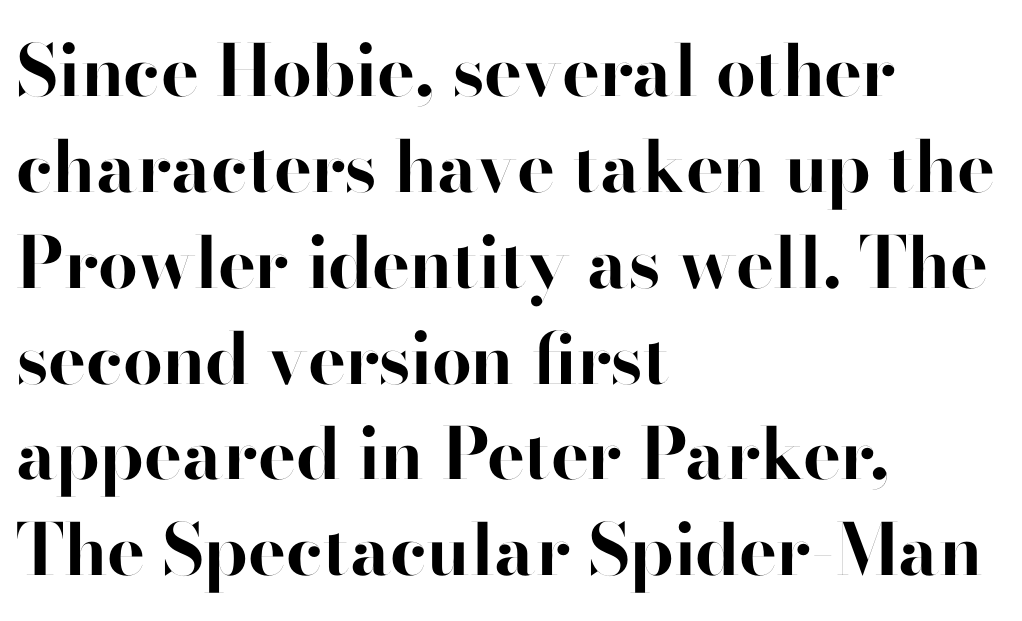
Q: Is the text bold? A: Yes.
Q: Is the text italic (slanted)? A: No, it is upright.
Q: Is the typeface a serif or a sans-serif typeface? A: Sans-serif.
Q: Is the text underlined? A: No.
Q: How is the paragraph aligned? A: Left-aligned.
Q: Is the spacing between letters normal or unusually wide? A: Normal.
Q: Is the spacing between lines tight, normal or loose? A: Normal.
Q: Width (condensed, normal, or wide)? A: Normal.
Q: Stroke contrast? A: High.
Q: x-height? A: Small.
Q: Monospaced? A: No.
